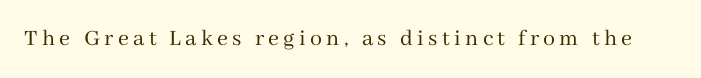
Q: Is the text bold? A: No.
Q: Is the text italic (slanted)? A: No, it is upright.
Q: Is the text underlined? A: No.
